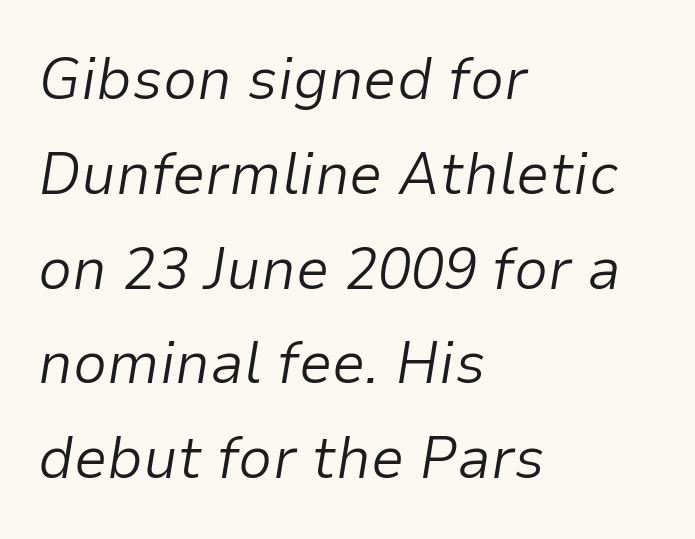
Caption: standard tracking, unaltered. Looks like regular typesetting: each glyph gets only the width it needs. The face looks like a standard text weight, possibly lighter. Baseline-to-baseline distance is the conventional proportion of letter height.
